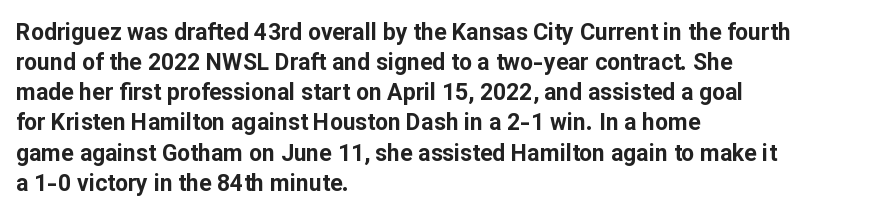
The image shows 23 px bold type, upright; set left-aligned, normal line spacing (1.31x), normal letter spacing, not underlined.
